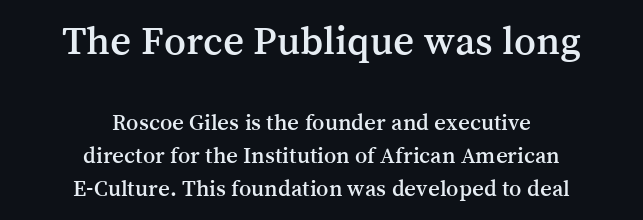
{"serif": "yes", "italic": "no", "width": "normal", "stroke_contrast": "medium", "x_height": "medium", "monospaced": "no", "underline": "no", "align": "center", "line_spacing": "normal", "line_spacing_ratio": 1.43, "letter_spacing": "normal", "letter_spacing_em": 0.0, "larger_block": "first", "size_ratio": 1.78, "glyph_px": 41}
